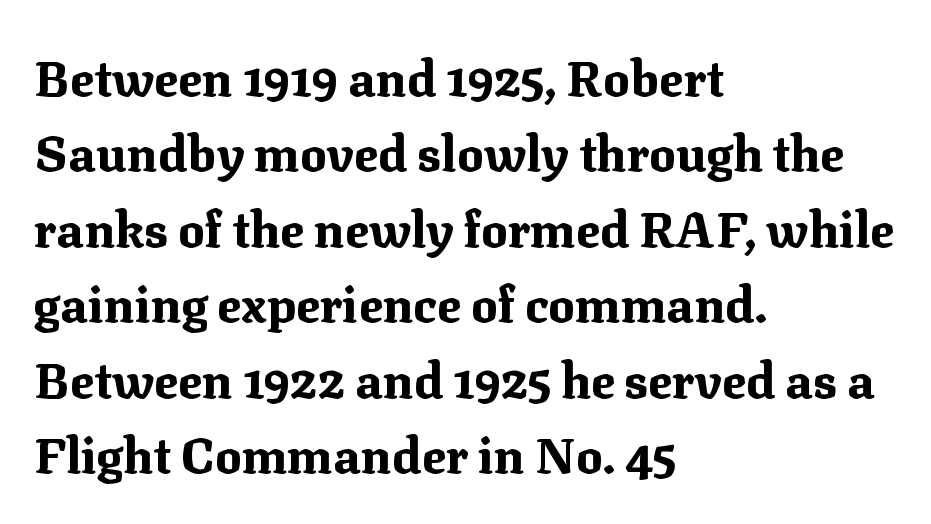
{"serif": "yes", "italic": "no", "bold": "yes", "weight": "bold", "width": "normal", "stroke_contrast": "medium", "x_height": "medium", "monospaced": "no", "underline": "no", "align": "left", "line_spacing": "normal", "line_spacing_ratio": 1.51, "letter_spacing": "normal", "letter_spacing_em": 0.0, "glyph_px": 50}
